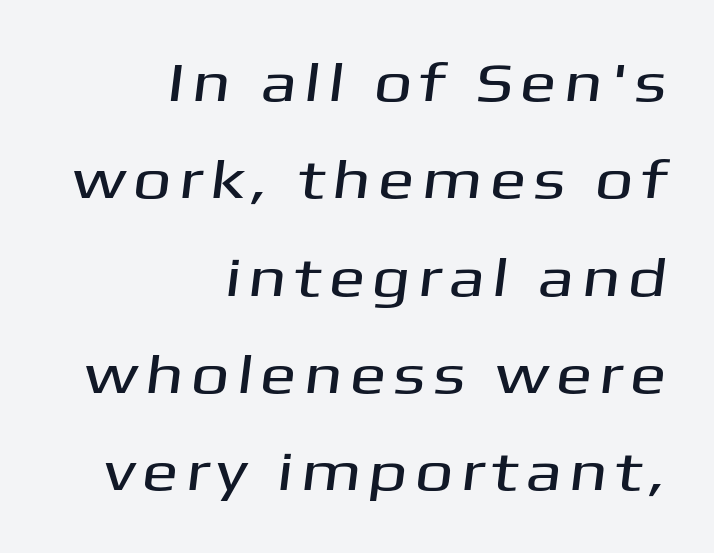
Teacher's note: observe the even right margin — that is flush-right alignment. The type family on display is of the sans-serif kind. Unmarked baselines from the first word to the last. Note the varied advance widths — an 'i' is clearly narrower than an 'm'.
